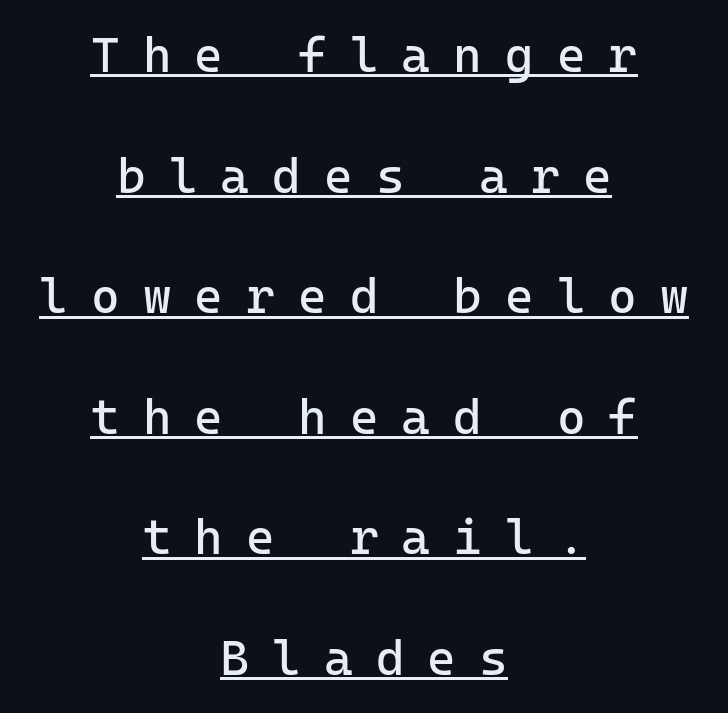
Successive baselines arrive slowly, with a big drop between each. If you drew a line through each stem, it would be perfectly vertical. Typeset on center — no edge is straight. In terms of letterspacing, this is a distinctly airy, spread setting. You can see a thin bar hugging the bottom of the glyphs. The rendering shows plain stroke endings on the letterforms — a sans-serif design.
